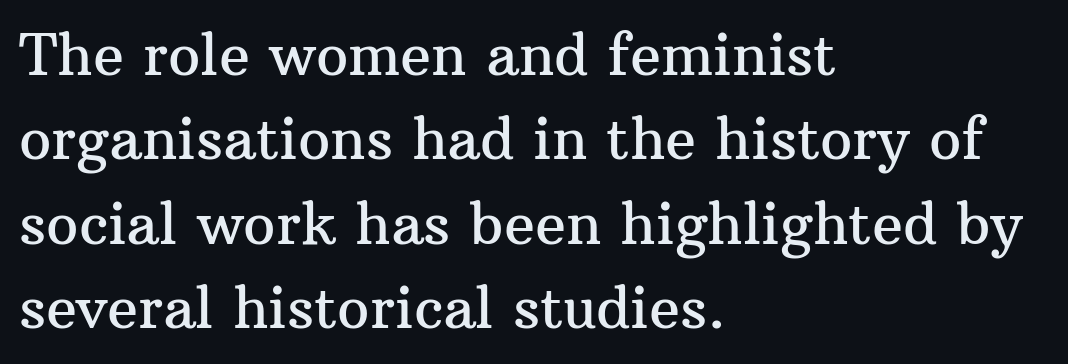
{"serif": "yes", "italic": "no", "width": "normal", "stroke_contrast": "medium", "x_height": "medium", "monospaced": "no", "underline": "no", "align": "left", "line_spacing": "normal", "line_spacing_ratio": 1.48, "letter_spacing": "normal", "letter_spacing_em": 0.0, "glyph_px": 57}
